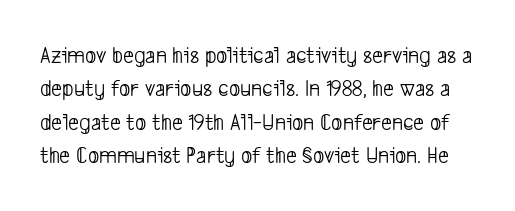
The image shows 24 px text type; set normal line spacing (1.39x), normal letter spacing, not underlined.
